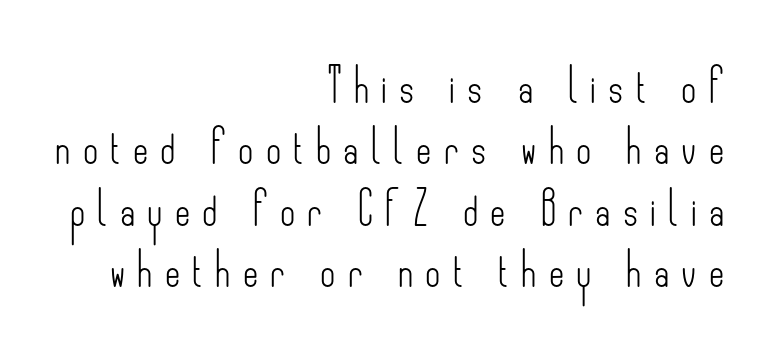
The image shows 33 px light, condensed sans-serif type, upright; set right-aligned, line spacing 1.86x, unusually wide letter spacing (+0.37 em), not underlined; low stroke contrast and a small x-height.
